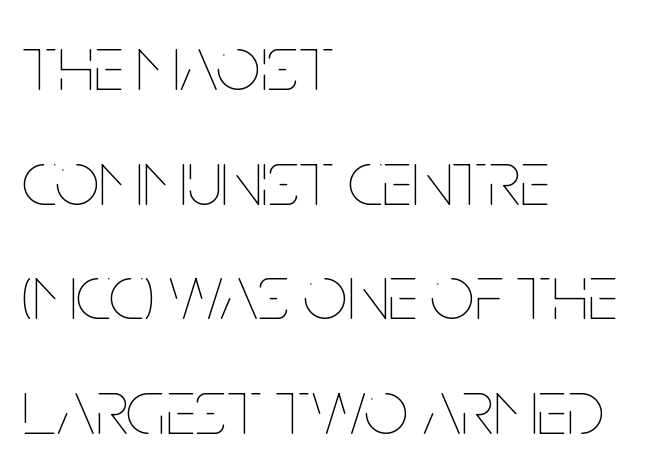
The letters advance in unequal steps, a hallmark of proportional type. Teacher's note: observe the even left margin — that is flush-left alignment. Baseline-to-baseline distance is the conventional proportion of letter height. Do the letters lean? They stand straight. The characters are drawn with everyday or finer stroke widths.
